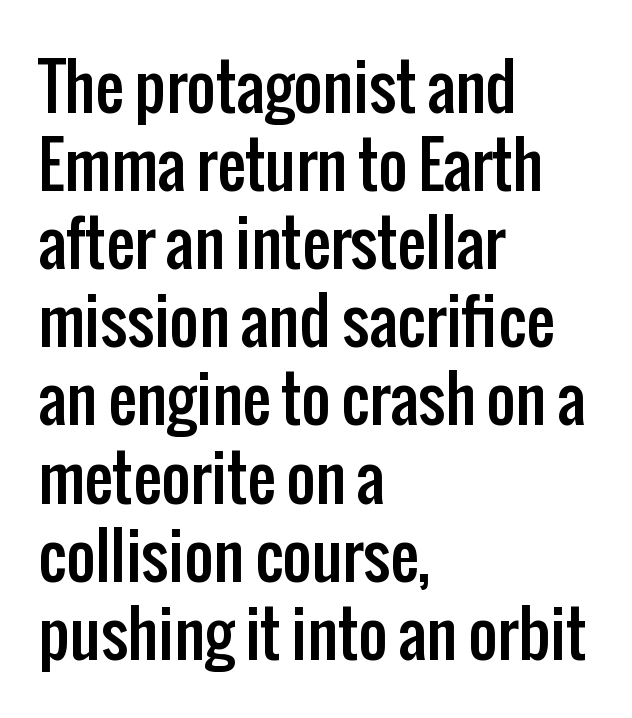
Left-aligned paragraph, ragged on the right. Check where the strokes stop: nothing finishes them off — pure sans. The tracking reads as untouched default to a designer's eye. You could not count columns in this text — the font is proportionally spaced.
